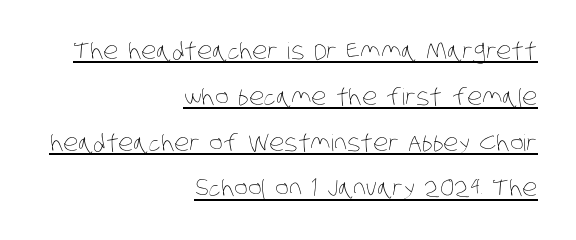
{"bold": "no", "underline": "yes", "align": "right", "line_spacing": "loose", "line_spacing_ratio": 1.99, "letter_spacing": "normal", "letter_spacing_em": 0.0, "glyph_px": 23}
